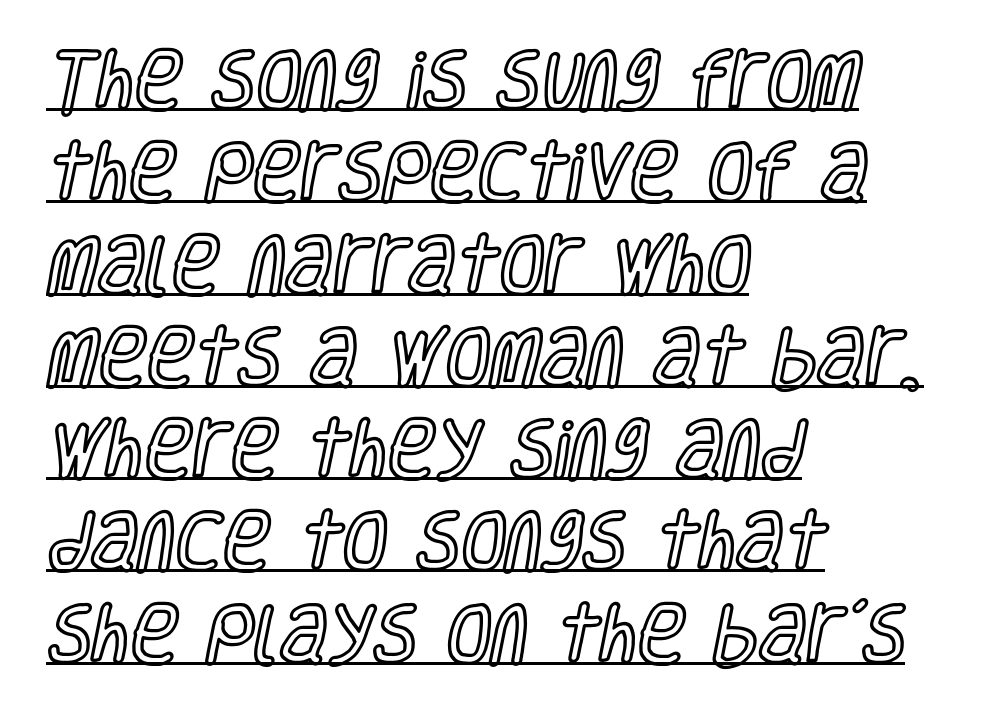
{"width": "condensed", "x_height": "large", "monospaced": "no", "underline": "yes", "align": "left", "line_spacing": "normal", "line_spacing_ratio": 1.42, "letter_spacing": "normal", "letter_spacing_em": 0.0, "glyph_px": 65}
